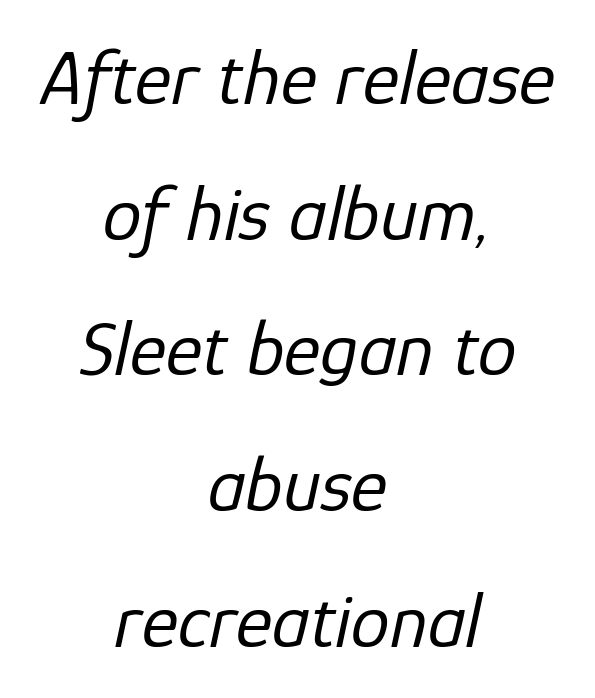
Caption: face not bold, strokes unweighted. The face used here has a pronounced slope to its letters. Varying glyph widths throughout — classic text-font behaviour. Check the space under the baseline: it is left empty. If you folded the block vertically in half, each line would mirror itself in length.
